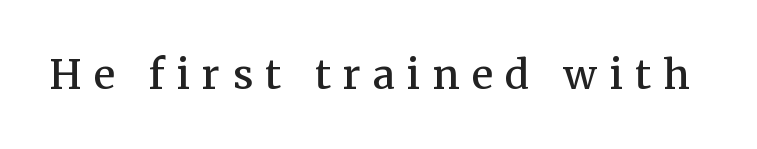
Q: Is the text bold? A: Semi-bold.
Q: Is the text italic (slanted)? A: No, it is upright.
Q: Is the typeface a serif or a sans-serif typeface? A: Serif.
Q: Is the text underlined? A: No.
Q: Is the spacing between letters normal or unusually wide? A: Unusually wide.
Q: Width (condensed, normal, or wide)? A: Normal.
Q: Stroke contrast? A: Medium.
Q: x-height? A: Medium.
Q: Monospaced? A: No.
